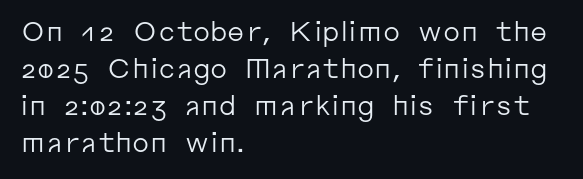
Reading down the block, your eye returns to a fixed left position each line. Tall strokes in this sample are plumb rather than angled. The rendering uses a moderate line-height, typical for paragraphs. This is not heavy type; no bold has been used. Any mark beneath the type? The region is blank. Each word holds together tightly as a unit, with standard inter-letter gaps.
